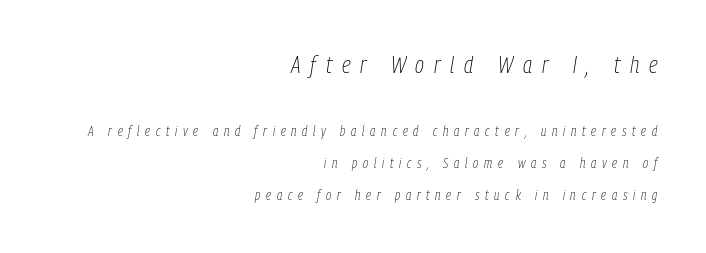
The image shows 24 px text type, italic (leaning right); set right-aligned, loose line spacing (2.26x), unusually wide letter spacing (+0.41 em), not underlined; the first (top) block is 1.71x larger.
